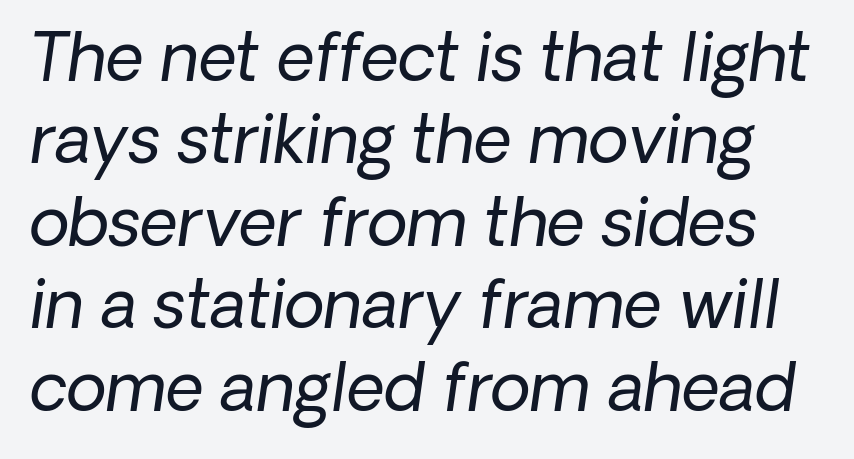
Q: Is the text bold? A: No.
Q: Is the typeface a serif or a sans-serif typeface? A: Sans-serif.
Q: Is the text underlined? A: No.
Q: Is the spacing between letters normal or unusually wide? A: Normal.
Q: Is the spacing between lines tight, normal or loose? A: Normal.
Q: Width (condensed, normal, or wide)? A: Normal.
Q: Stroke contrast? A: Low.
Q: x-height? A: Medium.
Q: Monospaced? A: No.
